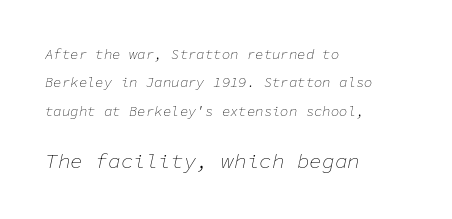
The image shows 21 px text type, italic (leaning right); set left-aligned, loose line spacing (2.02x), normal letter spacing, not underlined; the second (bottom) block is 1.5x larger.
